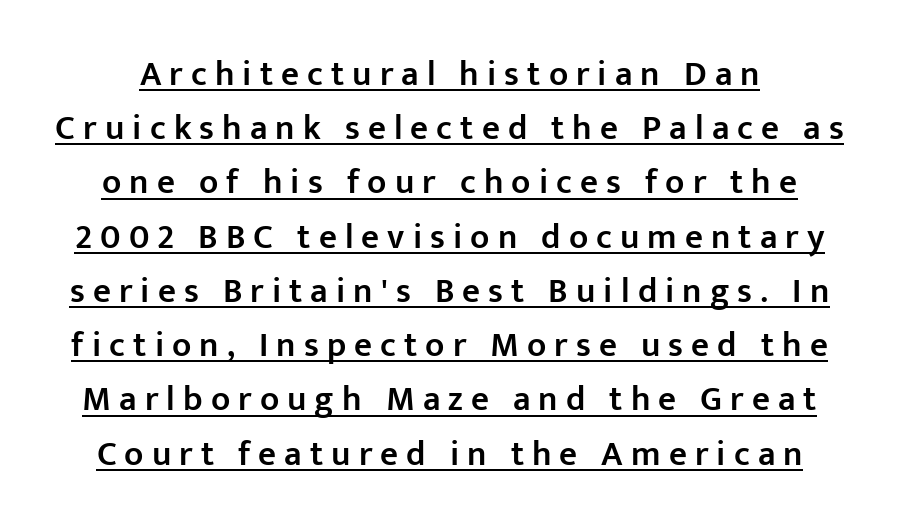
The image shows 35 px semibold sans-serif type, upright; set normal line spacing (1.55x), unusually wide letter spacing (+0.23 em), underlined; low stroke contrast and a medium x-height.
